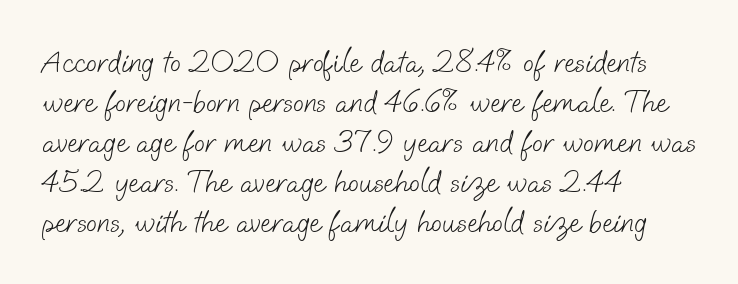
Q: Is the text bold? A: No.
Q: Is the typeface a serif or a sans-serif typeface? A: Sans-serif.
Q: Is the text underlined? A: No.
Q: How is the paragraph aligned? A: Left-aligned.
Q: Is the spacing between letters normal or unusually wide? A: Normal.
Q: Is the spacing between lines tight, normal or loose? A: Normal.
Q: Width (condensed, normal, or wide)? A: Normal.
Q: Stroke contrast? A: Low.
Q: x-height? A: Small.
Q: Monospaced? A: No.
